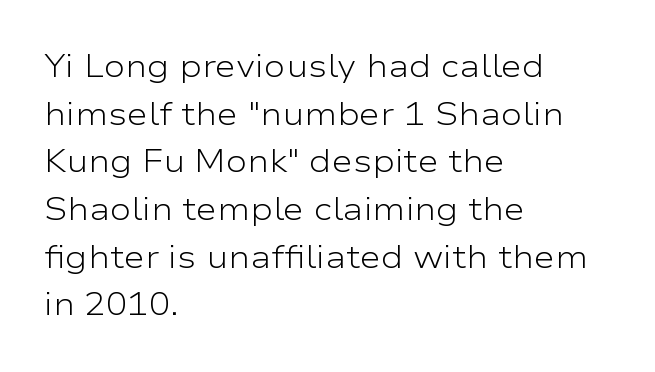
{"serif": "no", "italic": "no", "bold": "no", "weight": "light", "width": "wide", "stroke_contrast": "low", "x_height": "medium", "monospaced": "no", "underline": "no", "align": "left", "line_spacing": "normal", "line_spacing_ratio": 1.49, "letter_spacing": "normal", "letter_spacing_em": 0.0, "glyph_px": 32}
